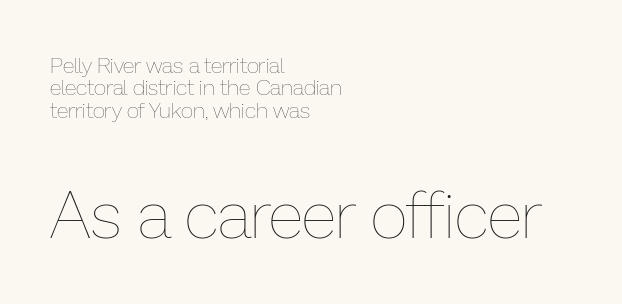
{"italic": "no", "bold": "no", "weight": "thin", "width": "normal", "stroke_contrast": "low", "x_height": "medium", "monospaced": "no", "underline": "no", "align": "left", "line_spacing": "tight", "line_spacing_ratio": 1.02, "letter_spacing": "normal", "letter_spacing_em": 0.0, "larger_block": "second", "size_ratio": 3.0, "glyph_px": 66}
